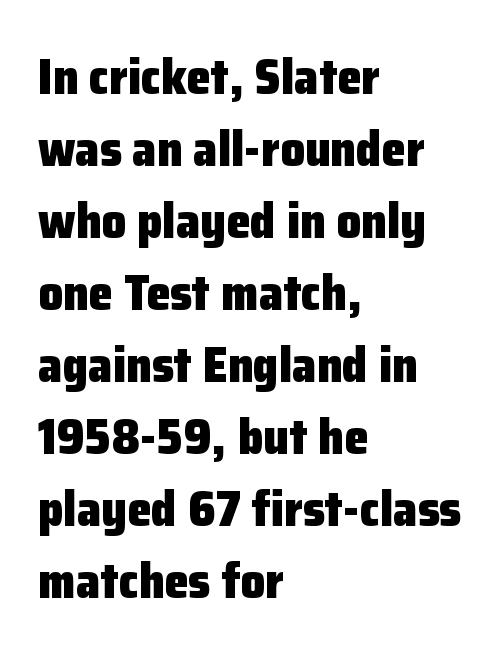
The image shows 49 px heavy sans-serif type, upright; set left-aligned, normal line spacing (1.47x), normal letter spacing, not underlined; low stroke contrast and a medium x-height.
